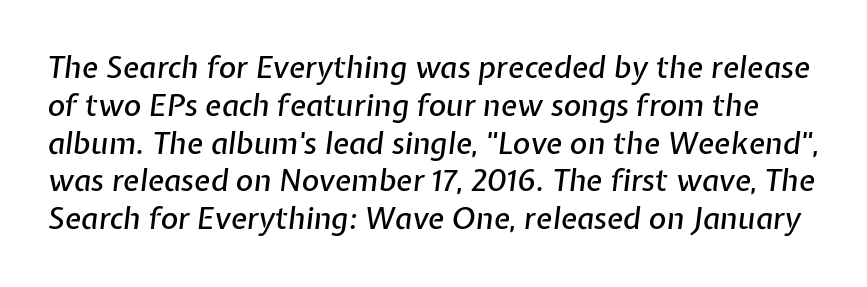
The image shows 30 px text type, italic (leaning right); set normal line spacing (1.26x), normal letter spacing, not underlined; low stroke contrast and a medium x-height.
